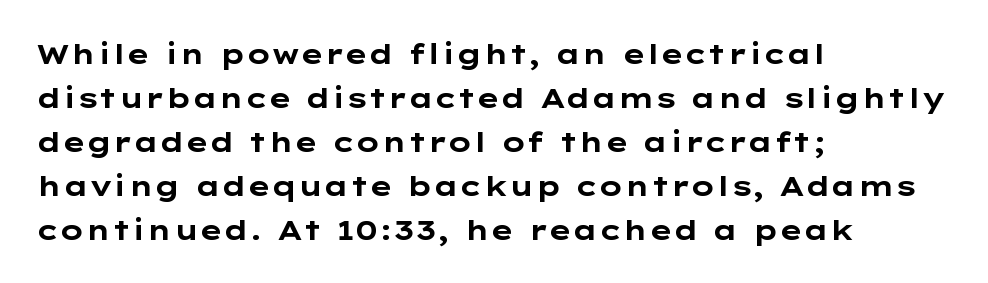
The image shows 28 px bold, wide sans-serif type, upright; set left-aligned, normal line spacing (1.57x), normal letter spacing, not underlined; low stroke contrast and a medium x-height.
